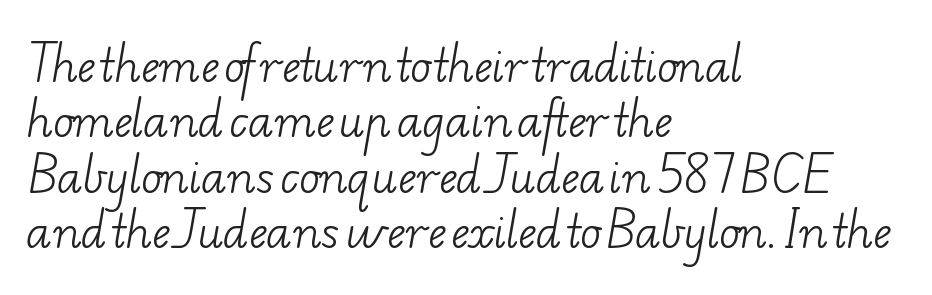
The font family rendered here belongs to the serif group. Spacing verdict: proportional, widths tailored to each character. The face looks like a standard text weight, possibly lighter. The rows are spaced the way most documents space them. Glance below the letters and you will spot only blank space.
